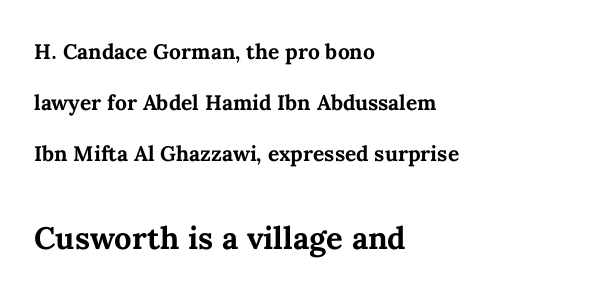
Q: Is the text bold? A: Yes.
Q: Is the text italic (slanted)? A: No, it is upright.
Q: Is the text underlined? A: No.
Q: How is the paragraph aligned? A: Left-aligned.
Q: Is the spacing between letters normal or unusually wide? A: Normal.
Q: Is the spacing between lines tight, normal or loose? A: Loose.
Q: Which block of text is set in a larger size, the first (top) or the second (bottom)? A: The second (bottom) one.
Q: Width (condensed, normal, or wide)? A: Normal.
Q: Stroke contrast? A: Medium.
Q: x-height? A: Medium.
Q: Monospaced? A: No.
